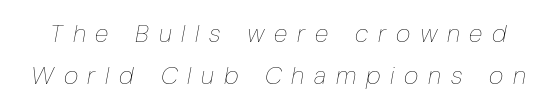
The image shows 25 px text type, italic (leaning right); set normal line spacing (1.68x), unusually wide letter spacing (+0.39 em), not underlined.
